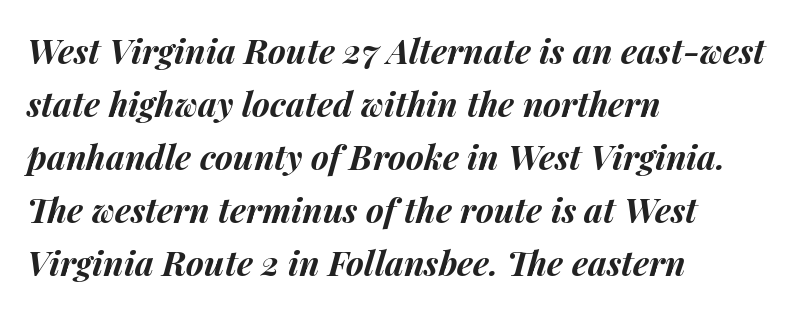
The image shows 34 px bold type, italic (leaning right); set left-aligned, normal line spacing (1.56x), normal letter spacing, not underlined; medium stroke contrast and a medium x-height.
